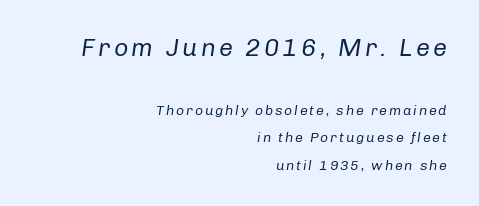
Caption: upper text group enlarged, lower text group reduced. The typeface has the unassuming heft of standard copy or less. Nobody drew a line under any word here. Is the block centered? No — it sits flush against the right margin. Is there much room between lines? Yes — plenty of vertical air separates them.
